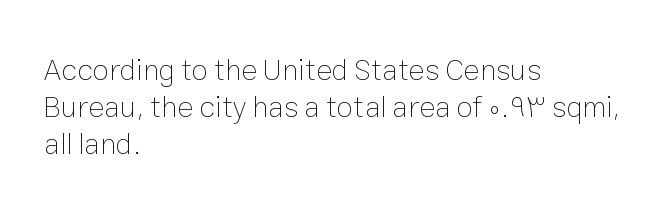
{"italic": "no", "bold": "no", "weight": "thin", "width": "normal", "stroke_contrast": "low", "x_height": "medium", "monospaced": "no", "underline": "no", "align": "left", "line_spacing_ratio": 1.23, "letter_spacing": "normal", "letter_spacing_em": 0.0, "glyph_px": 30}
